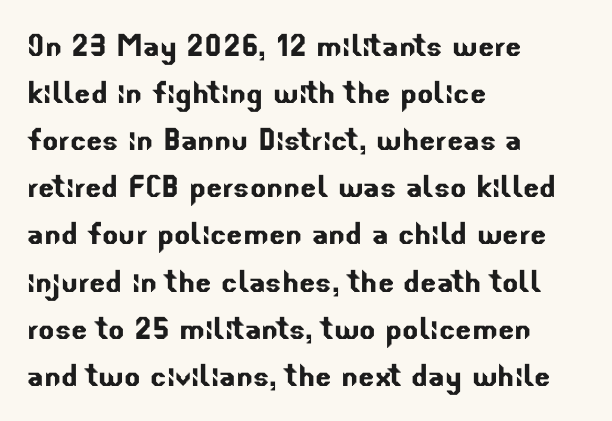
{"serif": "no", "width": "normal", "stroke_contrast": "low", "x_height": "small", "monospaced": "no", "underline": "no", "align": "left", "line_spacing_ratio": 1.24, "letter_spacing": "normal", "letter_spacing_em": 0.0, "glyph_px": 38}
